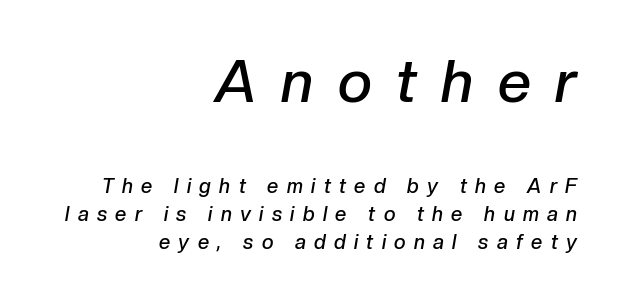
The image shows 59 px semibold type, italic (leaning right); set right-aligned, normal line spacing (1.39x), unusually wide letter spacing (+0.42 em), not underlined; the first (top) block is 2.95x larger; low stroke contrast and a medium x-height.
